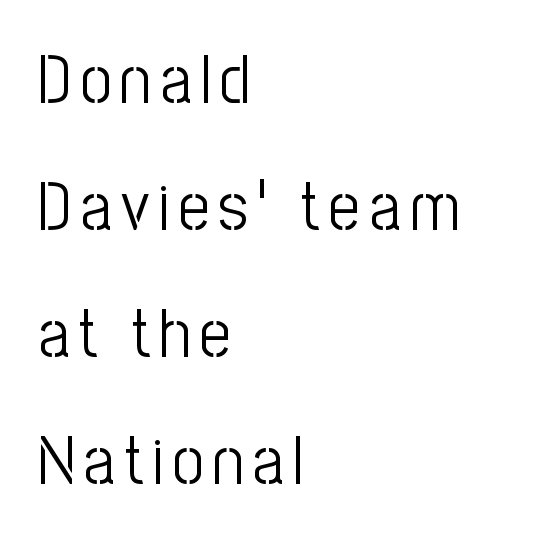
In terms of posture, this sample is upright. Think of a printed novel: that variable character pitch is what you see here. The gap between lines stays unmarked. Classification — sans serif. No letter is thick-stroked: the sample isn't bold. Which margin do the lines hug? The left one — the right edge is uneven.
